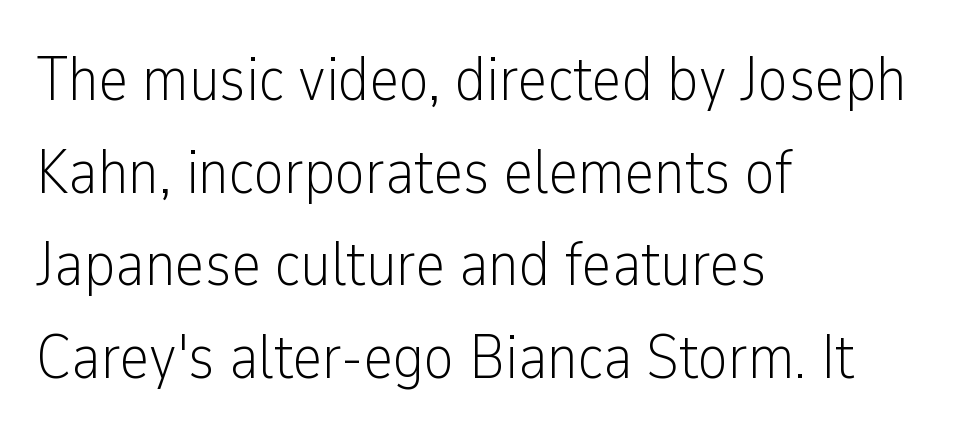
{"serif": "no", "italic": "no", "bold": "no", "weight": "light", "width": "condensed", "stroke_contrast": "low", "x_height": "medium", "monospaced": "no", "underline": "no", "align": "left", "line_spacing": "normal", "line_spacing_ratio": 1.47, "letter_spacing": "normal", "letter_spacing_em": 0.0, "glyph_px": 63}
